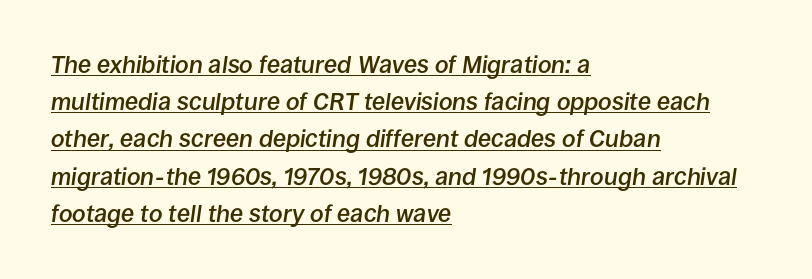
Is there much room between lines? A standard amount, neither cramped nor airy. Would a proofreader flag this as italicized? Yes. Stroke thickness is moderately raised; the sample reads as semibold. Leftover space on each line is placed entirely after the last word. Descenders here cross a horizontal rule under the line.
